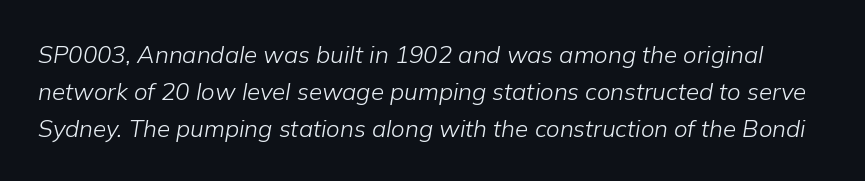
Q: Is the text bold? A: No.
Q: Is the text italic (slanted)? A: Yes, it leans right by about 9 degrees.
Q: Is the text underlined? A: No.
Q: Is the spacing between letters normal or unusually wide? A: Normal.
Q: Is the spacing between lines tight, normal or loose? A: Normal.
